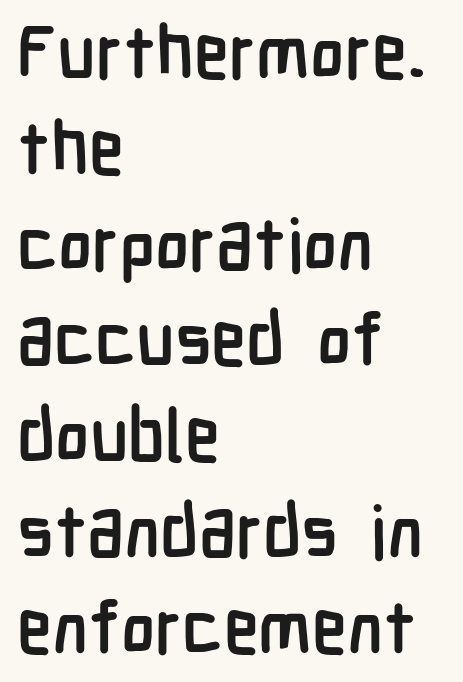
The baseline area is clear. A typesetter would call this leading conventional body-copy spacing. Is this a fixed-width face? No — the glyphs have proportional, varying widths. A typesetter would call this zero additional tracking.
